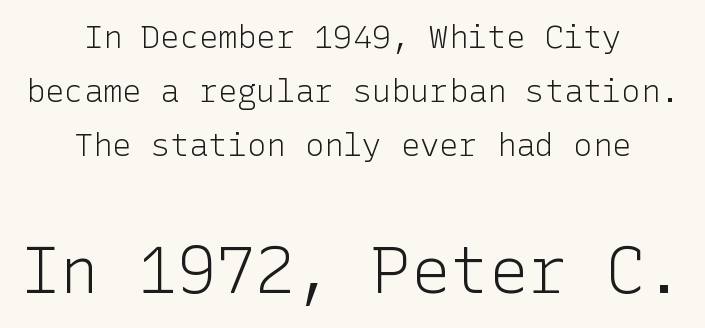
Q: Is the text bold? A: No.
Q: Is the text italic (slanted)? A: No, it is upright.
Q: Is the typeface a serif or a sans-serif typeface? A: Sans-serif.
Q: Is the text underlined? A: No.
Q: How is the paragraph aligned? A: Centered.
Q: Is the spacing between letters normal or unusually wide? A: Normal.
Q: Is the spacing between lines tight, normal or loose? A: Normal.
Q: Which block of text is set in a larger size, the first (top) or the second (bottom)? A: The second (bottom) one.
Q: Width (condensed, normal, or wide)? A: Normal.
Q: Stroke contrast? A: Low.
Q: x-height? A: Medium.
